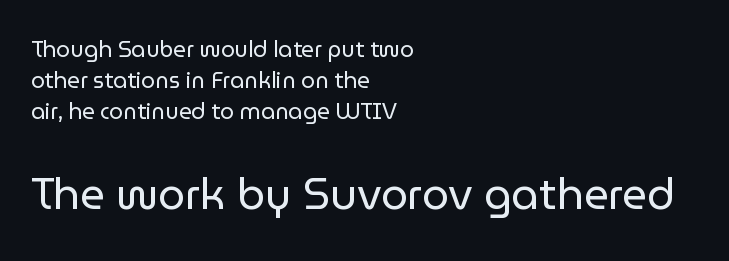
These two chunks differ in scale, with the bottom chunk taking the larger measure. How would I describe the line gaps? Plain and ordinary. Nothing sits at the stroke ends, so this counts as sans-serif. Each stroke keeps to a modest, everyday thickness or less. Horizontally, the lines are justified to the leading edge only.
